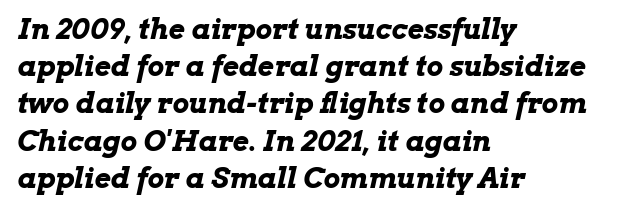
The image shows 28 px bold, wide type, italic (leaning right); set left-aligned, normal line spacing (1.33x), normal letter spacing, not underlined; low stroke contrast and a medium x-height.
